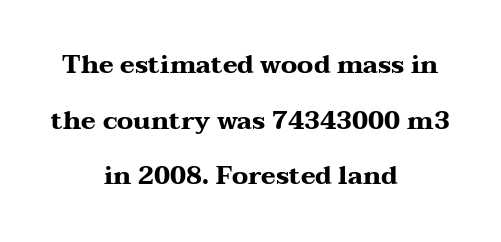
{"italic": "no", "bold": "yes", "underline": "no", "align": "center", "line_spacing": "loose", "line_spacing_ratio": 2.23, "letter_spacing": "normal", "letter_spacing_em": 0.0, "glyph_px": 25}
